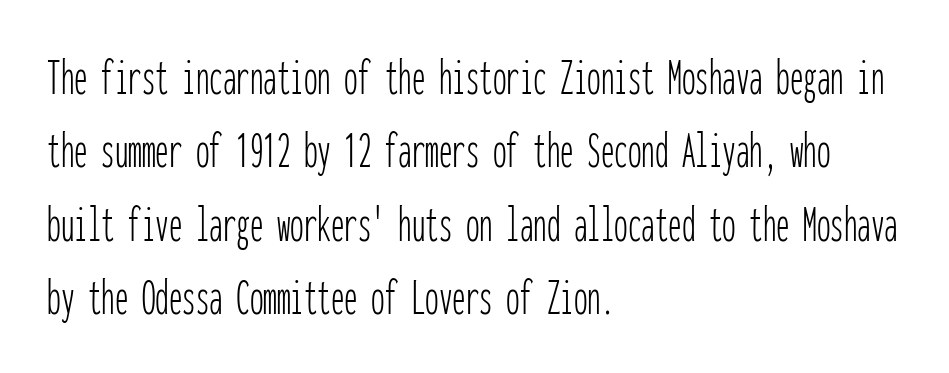
Ascenders rise straight up at ninety degrees. Descenders hang freely into open space. Letter spacing: default. The typesetter chose a ragged-right arrangement here. One glance says typical: line gaps are just what's usual.
